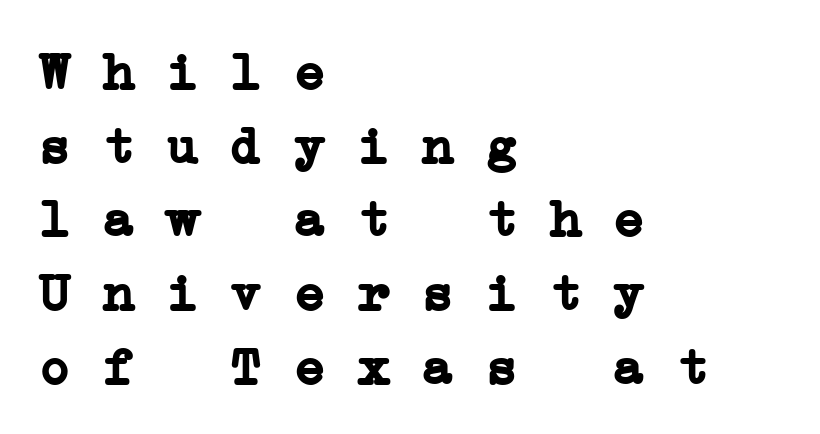
{"serif": "yes", "bold": "yes", "weight": "semibold", "width": "wide", "stroke_contrast": "low", "x_height": "medium", "monospaced": "yes", "underline": "no", "align": "left", "line_spacing": "normal", "line_spacing_ratio": 1.39, "letter_spacing": "normal", "letter_spacing_em": 0.0, "glyph_px": 53}
